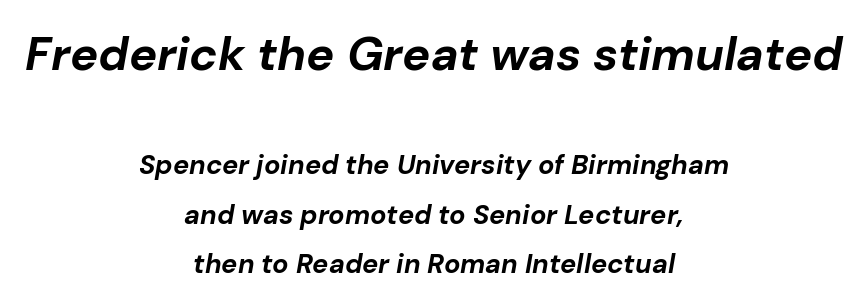
{"italic": "yes", "lean": "right", "slant_degrees": 10, "bold": "yes", "weight": "bold", "width": "normal", "stroke_contrast": "low", "x_height": "medium", "monospaced": "no", "underline": "no", "align": "center", "line_spacing_ratio": 1.84, "letter_spacing": "normal", "letter_spacing_em": 0.0, "larger_block": "first", "size_ratio": 1.74, "glyph_px": 47}
